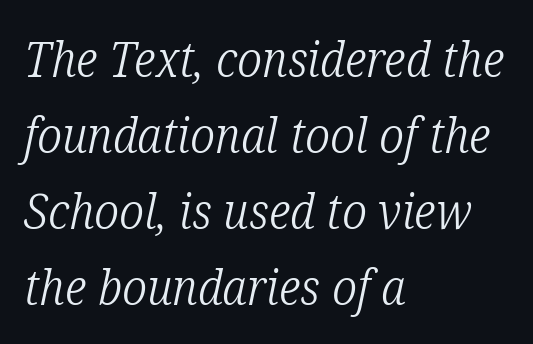
Is the letter spacing exaggerated? No — it looks like the ordinary default. Examine the stroke ends and you'll spot serifs. Underline: absent. Summary of vertical rhythm: regular, with standard interline spacing. Alignment: flush left. The typography opts for an oblique posture over an upright one.
